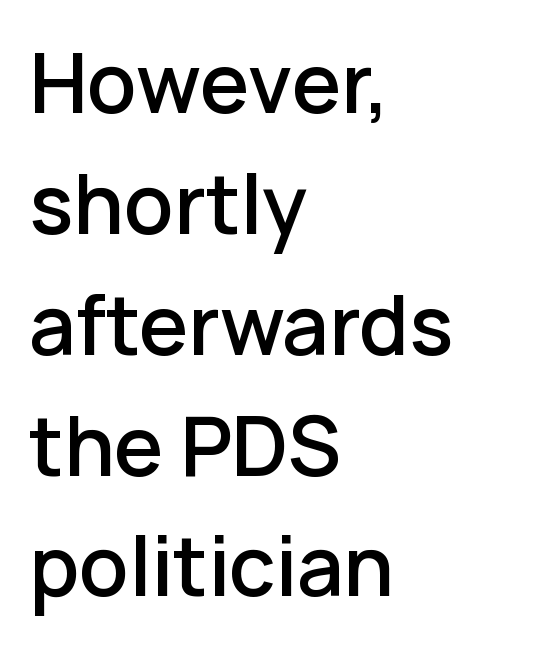
{"serif": "no", "italic": "no", "bold": "semi", "weight": "semibold", "width": "normal", "stroke_contrast": "low", "x_height": "medium", "monospaced": "no", "underline": "no", "align": "left", "line_spacing": "normal", "line_spacing_ratio": 1.53, "letter_spacing": "normal", "letter_spacing_em": 0.0, "glyph_px": 79}
